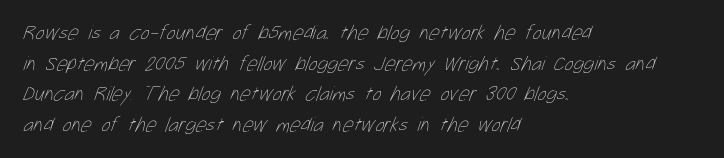
Is this a heavy cut? Hardly; it is regular or lighter. Type without underlining. Evenly set lines give the paragraph a standard silhouette. In CSS terms this would be text-align: left.
